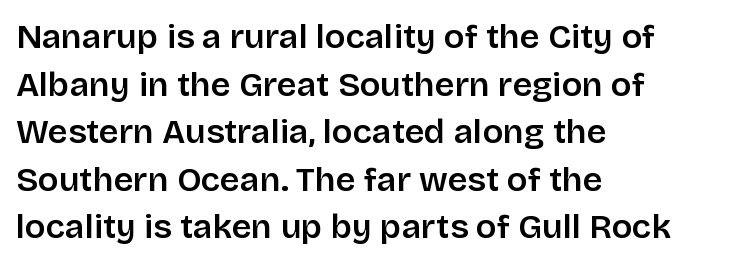
The image shows 34 px semibold sans-serif type, upright; set left-aligned, normal line spacing (1.4x), normal letter spacing, not underlined; low stroke contrast and a large x-height.
